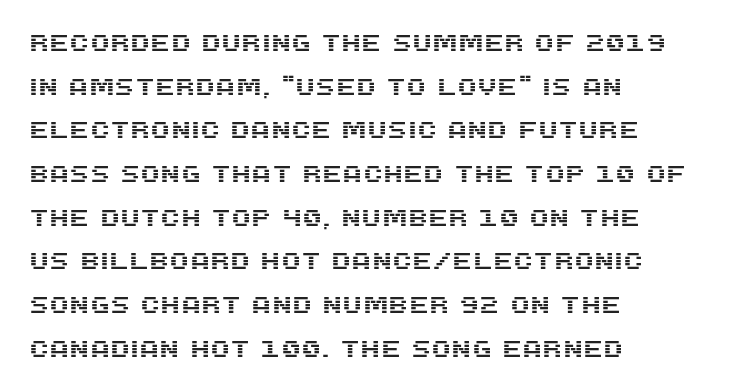
{"italic": "no", "underline": "no", "align": "left", "line_spacing": "loose", "line_spacing_ratio": 1.9, "letter_spacing": "normal", "letter_spacing_em": 0.0, "glyph_px": 23}
